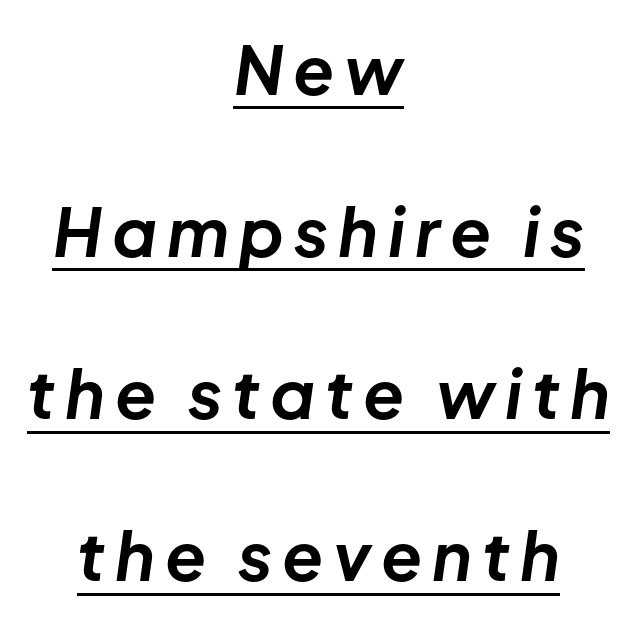
Q: Is the text bold? A: Yes.
Q: Is the text italic (slanted)? A: Yes, it leans right by about 8 degrees.
Q: Is the text underlined? A: Yes.
Q: How is the paragraph aligned? A: Centered.
Q: Is the spacing between lines tight, normal or loose? A: Loose.
Q: Width (condensed, normal, or wide)? A: Normal.
Q: Stroke contrast? A: Low.
Q: x-height? A: Medium.
Q: Monospaced? A: No.
